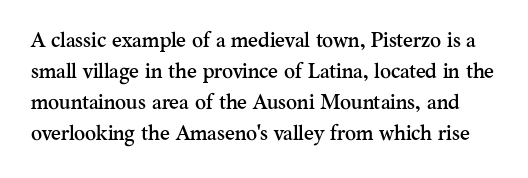
{"italic": "no", "underline": "no", "line_spacing": "normal", "line_spacing_ratio": 1.47, "letter_spacing": "normal", "letter_spacing_em": 0.0, "glyph_px": 21}
